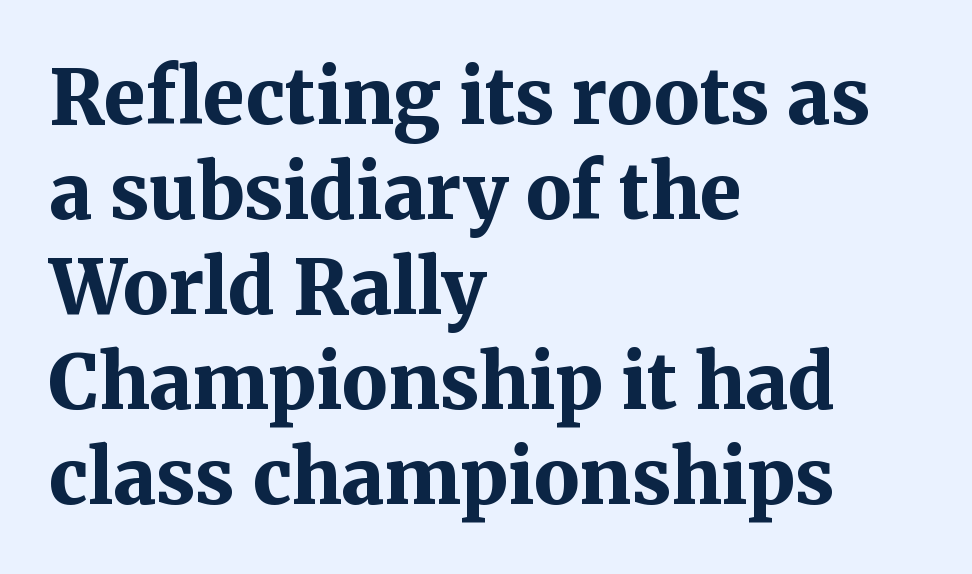
Q: Is the text bold? A: Yes.
Q: Is the text italic (slanted)? A: No, it is upright.
Q: Is the typeface a serif or a sans-serif typeface? A: Serif.
Q: Is the text underlined? A: No.
Q: How is the paragraph aligned? A: Left-aligned.
Q: Is the spacing between letters normal or unusually wide? A: Normal.
Q: Is the spacing between lines tight, normal or loose? A: Normal.
Q: Width (condensed, normal, or wide)? A: Normal.
Q: Stroke contrast? A: Medium.
Q: x-height? A: Medium.
Q: Monospaced? A: No.
